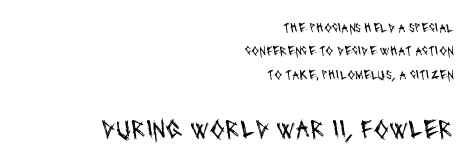
Q: Is the text bold? A: No.
Q: Is the typeface a serif or a sans-serif typeface? A: Sans-serif.
Q: Is the text underlined? A: No.
Q: How is the paragraph aligned? A: Right-aligned.
Q: Is the spacing between letters normal or unusually wide? A: Normal.
Q: Is the spacing between lines tight, normal or loose? A: Normal.
Q: Which block of text is set in a larger size, the first (top) or the second (bottom)? A: The second (bottom) one.
Q: Width (condensed, normal, or wide)? A: Condensed.
Q: Stroke contrast? A: Medium.
Q: x-height? A: Large.
Q: Monospaced? A: No.
